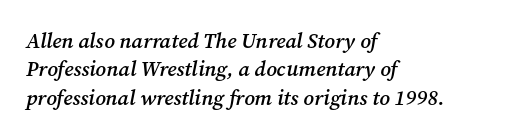
{"italic": "yes", "lean": "right", "slant_degrees": 12, "bold": "semi", "underline": "no", "align": "left", "line_spacing": "normal", "line_spacing_ratio": 1.35, "letter_spacing": "normal", "letter_spacing_em": 0.0, "glyph_px": 21}
